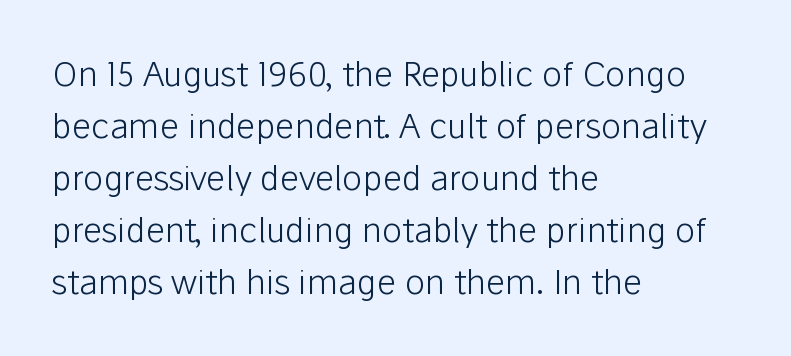
{"serif": "no", "italic": "no", "bold": "no", "weight": "light", "width": "normal", "stroke_contrast": "low", "x_height": "medium", "monospaced": "no", "underline": "no", "align": "left", "line_spacing": "normal", "line_spacing_ratio": 1.53, "letter_spacing": "normal", "letter_spacing_em": 0.0, "glyph_px": 34}
